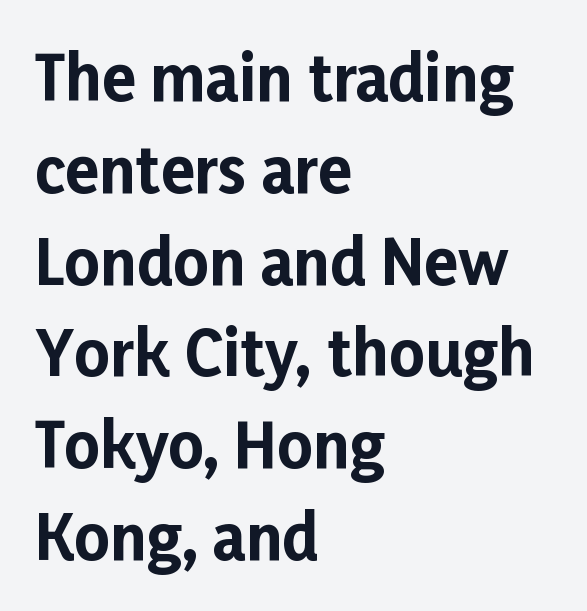
Q: Is the text bold? A: Yes.
Q: Is the text italic (slanted)? A: No, it is upright.
Q: Is the typeface a serif or a sans-serif typeface? A: Sans-serif.
Q: Is the text underlined? A: No.
Q: How is the paragraph aligned? A: Left-aligned.
Q: Is the spacing between letters normal or unusually wide? A: Normal.
Q: Is the spacing between lines tight, normal or loose? A: Normal.
Q: Width (condensed, normal, or wide)? A: Normal.
Q: Stroke contrast? A: Low.
Q: x-height? A: Medium.
Q: Monospaced? A: No.
